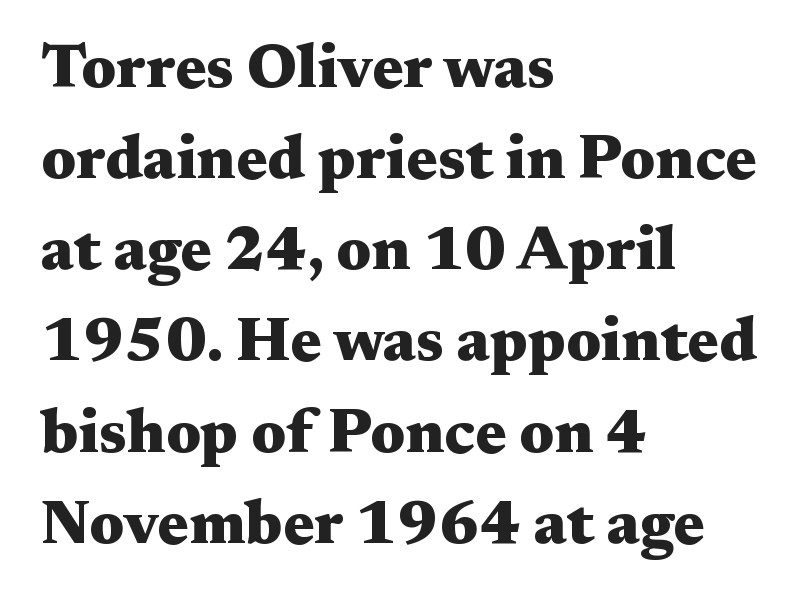
The image shows 62 px heavy, wide serif type, upright; set left-aligned, normal line spacing (1.47x), normal letter spacing, not underlined; medium stroke contrast and a medium x-height.
